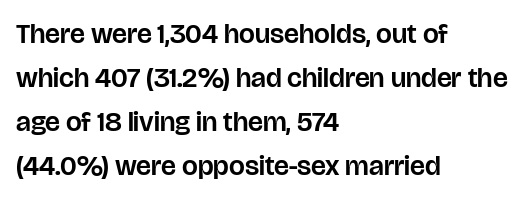
Q: Is the text italic (slanted)? A: No, it is upright.
Q: Is the typeface a serif or a sans-serif typeface? A: Sans-serif.
Q: Is the text underlined? A: No.
Q: How is the paragraph aligned? A: Left-aligned.
Q: Is the spacing between letters normal or unusually wide? A: Normal.
Q: Is the spacing between lines tight, normal or loose? A: Normal.
Q: Width (condensed, normal, or wide)? A: Normal.
Q: Stroke contrast? A: Low.
Q: x-height? A: Large.
Q: Monospaced? A: No.
